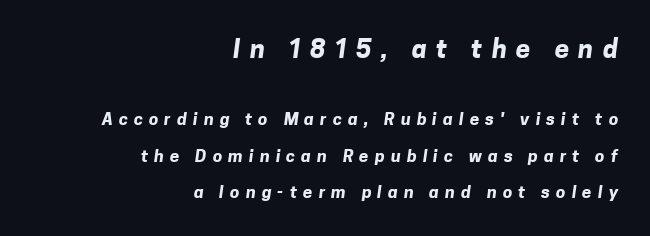
Q: Is the text bold? A: Yes.
Q: Is the text underlined? A: No.
Q: How is the paragraph aligned? A: Right-aligned.
Q: Is the spacing between letters normal or unusually wide? A: Unusually wide.
Q: Is the spacing between lines tight, normal or loose? A: Loose.
Q: Which block of text is set in a larger size, the first (top) or the second (bottom)? A: The first (top) one.
